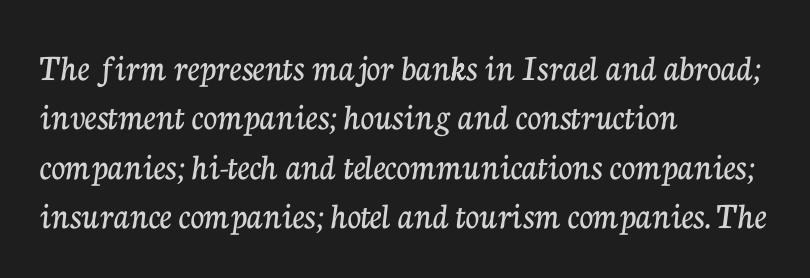
No word sits above an underline. The line-height multiplier appears to be the usual default. Do the characters align in a grid? No, the font is proportional.
